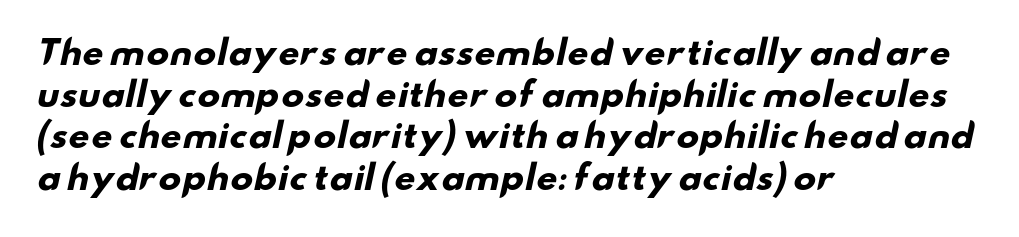
Baseline-to-baseline distance is the conventional proportion of letter height. Heavy, bold letterforms. Horizontally, the lines are justified to the leading edge only. Look at the bottom of the vertical strokes: they stop flat, with no serifs. Underline: absent. Does extra space separate the letters? No, they use regular spacing.
